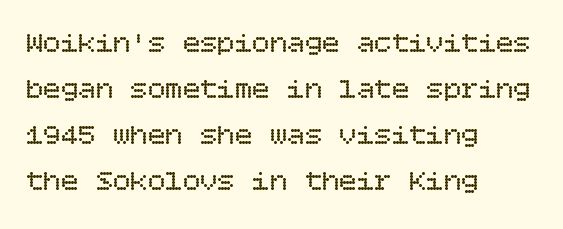
{"italic": "no", "bold": "no", "weight": "regular", "width": "normal", "stroke_contrast": "low", "x_height": "large", "underline": "no", "align": "left", "line_spacing": "normal", "line_spacing_ratio": 1.59, "letter_spacing": "normal", "letter_spacing_em": 0.0, "glyph_px": 29}
